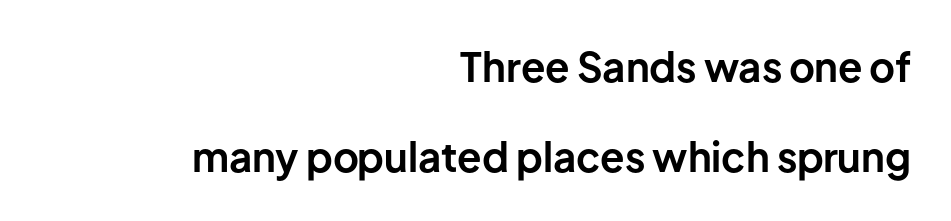
Reading down the column, the eye jumps a long way to each next line. Honestly, the letter spacing is just normal — you wouldn't notice it. A dark, heavy texture on the line: the type is bold. Just letters on the line, the space beneath them empty. In terms of letterform style, serifs are entirely absent. These lines were composed using upright roman letters.
